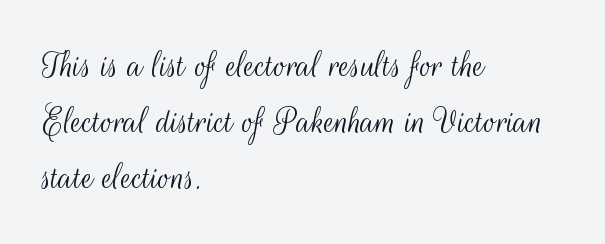
Q: Is the text bold? A: No.
Q: Is the text italic (slanted)? A: Yes.
Q: Is the typeface a serif or a sans-serif typeface? A: Sans-serif.
Q: Is the text underlined? A: No.
Q: How is the paragraph aligned? A: Left-aligned.
Q: Is the spacing between letters normal or unusually wide? A: Normal.
Q: Is the spacing between lines tight, normal or loose? A: Normal.
Q: Width (condensed, normal, or wide)? A: Condensed.
Q: Stroke contrast? A: Medium.
Q: x-height? A: Small.
Q: Monospaced? A: No.
